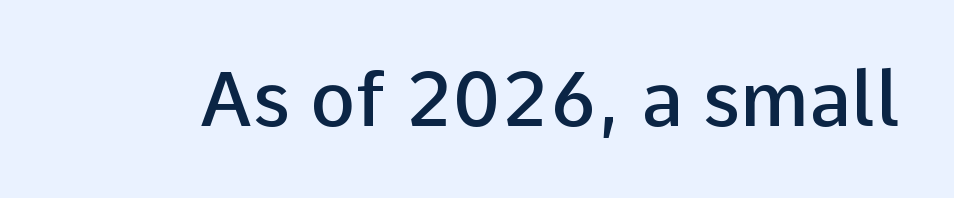
Spacing verdict: proportional, widths tailored to each character. A roman cut, with each character standing at attention. I'd describe the lettering as semibold — firm but not a full bold. In terms of letterspacing, this is plain default setting.
